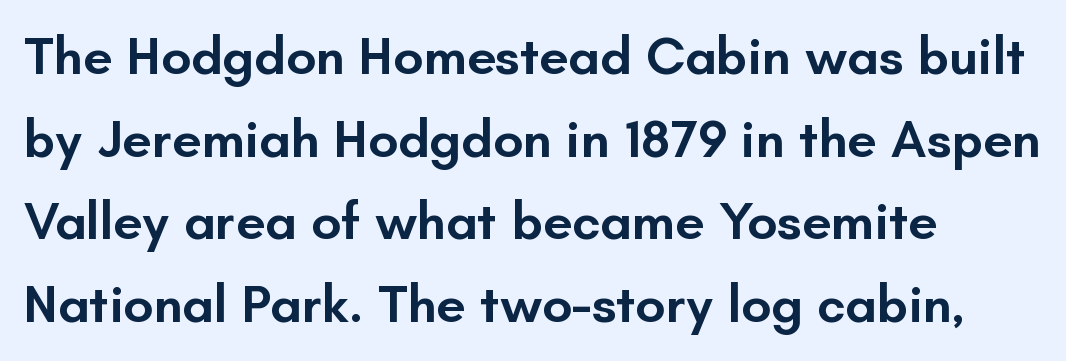
The image shows 53 px semibold sans-serif type, upright; set left-aligned, normal line spacing (1.56x), normal letter spacing, not underlined; low stroke contrast and a small x-height.
